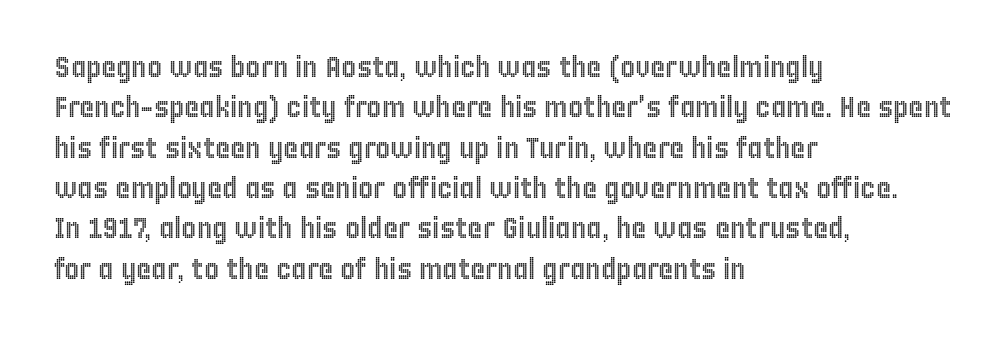
Q: Is the text italic (slanted)? A: No, it is upright.
Q: Is the text underlined? A: No.
Q: How is the paragraph aligned? A: Left-aligned.
Q: Is the spacing between letters normal or unusually wide? A: Normal.
Q: Is the spacing between lines tight, normal or loose? A: Normal.
Q: Width (condensed, normal, or wide)? A: Condensed.
Q: x-height? A: Large.
Q: Monospaced? A: No.
